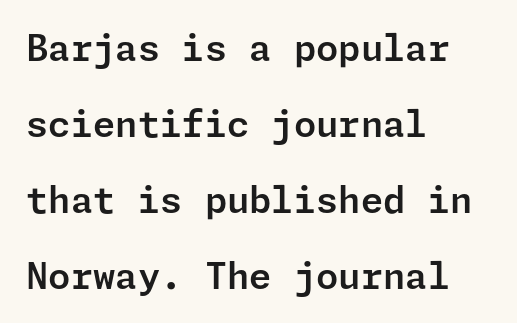
{"serif": "no", "italic": "no", "width": "normal", "stroke_contrast": "low", "x_height": "medium", "underline": "no", "align": "left", "line_spacing": "loose", "line_spacing_ratio": 2.11, "letter_spacing": "normal", "letter_spacing_em": 0.0, "glyph_px": 36}
